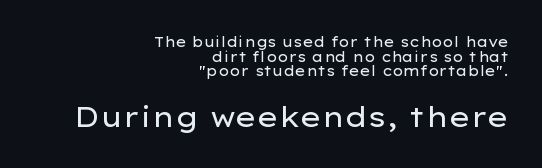
{"serif": "no", "italic": "no", "bold": "no", "weight": "regular", "width": "wide", "stroke_contrast": "low", "x_height": "medium", "monospaced": "no", "underline": "no", "align": "right", "line_spacing": "tight", "line_spacing_ratio": 1.05, "letter_spacing": "normal", "letter_spacing_em": 0.0, "larger_block": "second", "size_ratio": 2.0, "glyph_px": 28}
